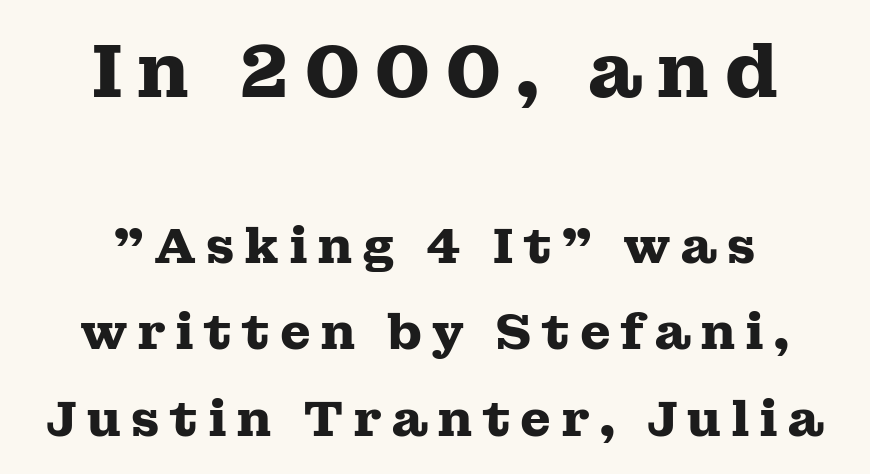
Q: Is the text bold? A: Yes.
Q: Is the text italic (slanted)? A: No, it is upright.
Q: Is the typeface a serif or a sans-serif typeface? A: Serif.
Q: Is the text underlined? A: No.
Q: How is the paragraph aligned? A: Centered.
Q: Which block of text is set in a larger size, the first (top) or the second (bottom)? A: The first (top) one.
Q: Width (condensed, normal, or wide)? A: Wide.
Q: Stroke contrast? A: Medium.
Q: x-height? A: Medium.
Q: Monospaced? A: No.
